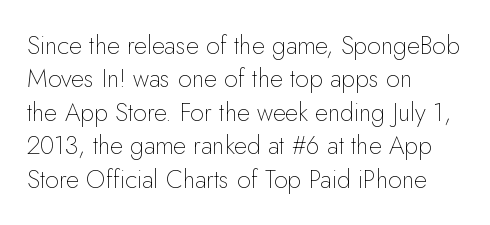
{"italic": "no", "bold": "no", "underline": "no", "align": "left", "line_spacing": "normal", "line_spacing_ratio": 1.34, "letter_spacing": "normal", "letter_spacing_em": 0.0, "glyph_px": 25}
